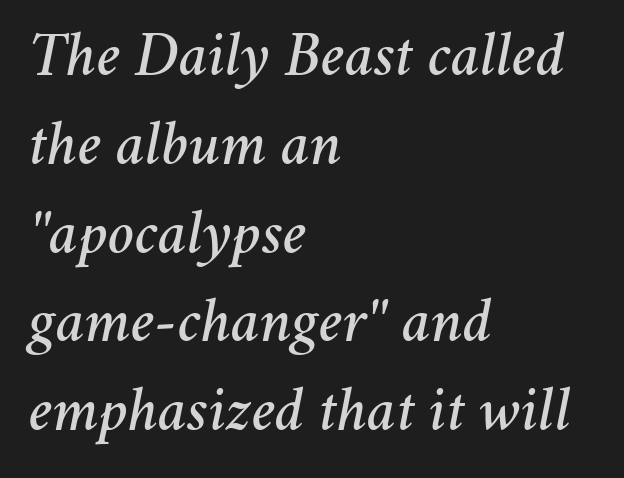
Q: Is the text italic (slanted)? A: Yes, it leans right by about 11 degrees.
Q: Is the text underlined? A: No.
Q: How is the paragraph aligned? A: Left-aligned.
Q: Is the spacing between letters normal or unusually wide? A: Normal.
Q: Is the spacing between lines tight, normal or loose? A: Normal.
Q: Width (condensed, normal, or wide)? A: Normal.
Q: Stroke contrast? A: Medium.
Q: x-height? A: Medium.
Q: Monospaced? A: No.
